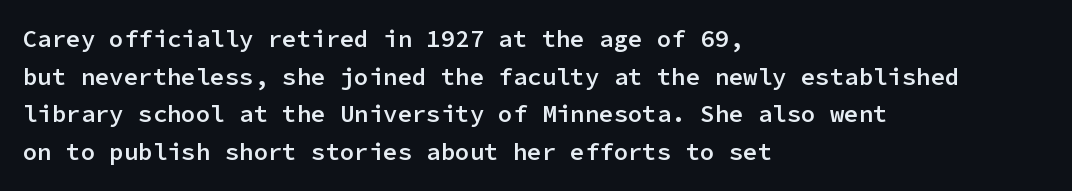
If you drew a ruler down the left edge, every line would touch it. Successive baselines arrive at the customary interval. The passage shown is semibold, sitting just below true bold. Style check: upright.
